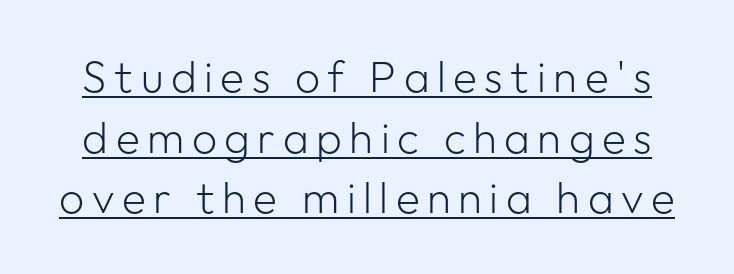
Q: Is the text bold? A: No.
Q: Is the text italic (slanted)? A: No, it is upright.
Q: Is the typeface a serif or a sans-serif typeface? A: Sans-serif.
Q: Is the text underlined? A: Yes.
Q: Is the spacing between lines tight, normal or loose? A: Normal.
Q: Width (condensed, normal, or wide)? A: Normal.
Q: Stroke contrast? A: Low.
Q: x-height? A: Medium.
Q: Monospaced? A: No.
